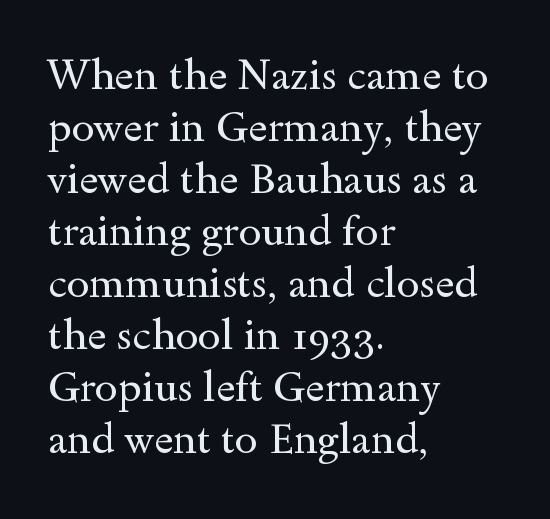
{"serif": "yes", "italic": "no", "bold": "no", "weight": "regular", "width": "wide", "x_height": "small", "monospaced": "no", "underline": "no", "align": "left", "line_spacing": "normal", "line_spacing_ratio": 1.27, "letter_spacing": "normal", "letter_spacing_em": 0.0, "glyph_px": 41}
